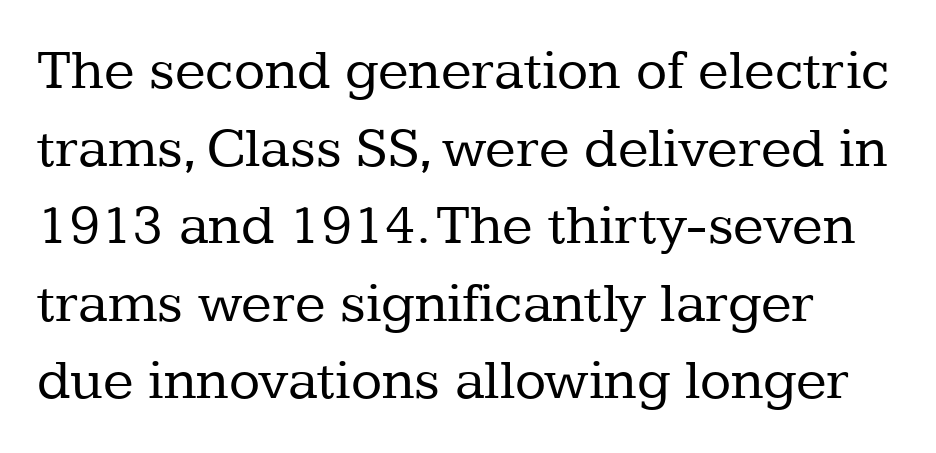
The letters look calm and open, with moderate or lighter stems. Rule under the text: the space is simply empty. You could not count columns in this text — the font is proportionally spaced. This rendering leaves character spacing at its baseline value.
